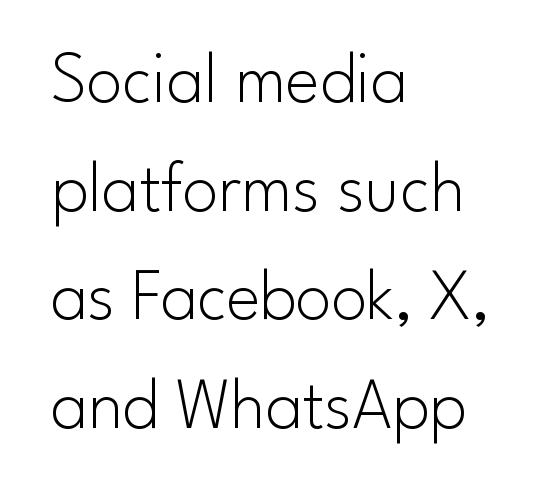
{"serif": "no", "italic": "no", "bold": "no", "weight": "light", "width": "normal", "stroke_contrast": "low", "x_height": "small", "monospaced": "no", "underline": "no", "align": "left", "line_spacing": "normal", "line_spacing_ratio": 1.51, "letter_spacing": "normal", "letter_spacing_em": 0.0, "glyph_px": 72}
